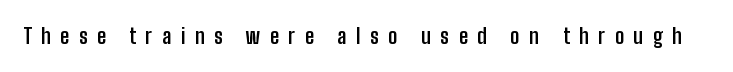
The image shows 21 px bold type, upright; set unusually wide letter spacing (+0.45 em), not underlined.
